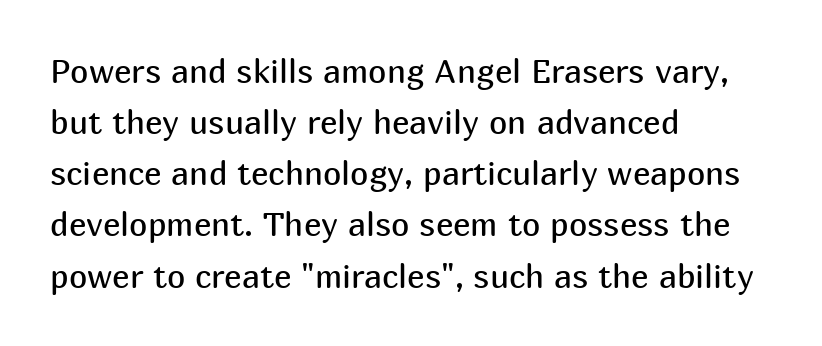
Upright lettering throughout. Notice how descenders clear the ascenders below comfortably — that's standard leading. The space beneath each line is pristine and unruled. Looks like regular typesetting: each glyph gets only the width it needs. This rendering leaves character spacing at its baseline value.
